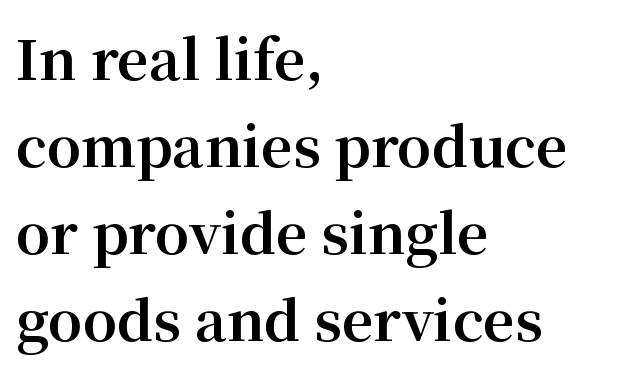
{"serif": "yes", "italic": "no", "bold": "yes", "weight": "bold", "width": "normal", "stroke_contrast": "medium", "x_height": "medium", "monospaced": "no", "underline": "no", "align": "left", "line_spacing": "normal", "line_spacing_ratio": 1.58, "letter_spacing": "normal", "letter_spacing_em": 0.0, "glyph_px": 55}
